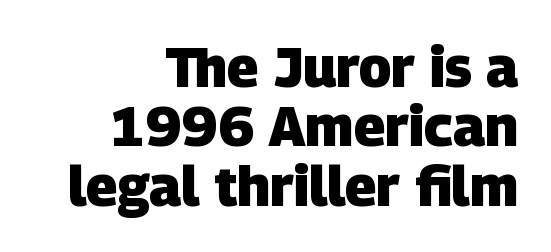
Q: Is the text bold? A: Yes.
Q: Is the typeface a serif or a sans-serif typeface? A: Sans-serif.
Q: Is the text underlined? A: No.
Q: How is the paragraph aligned? A: Right-aligned.
Q: Is the spacing between letters normal or unusually wide? A: Normal.
Q: Is the spacing between lines tight, normal or loose? A: Tight.
Q: Width (condensed, normal, or wide)? A: Normal.
Q: Stroke contrast? A: Low.
Q: x-height? A: Large.
Q: Monospaced? A: No.
